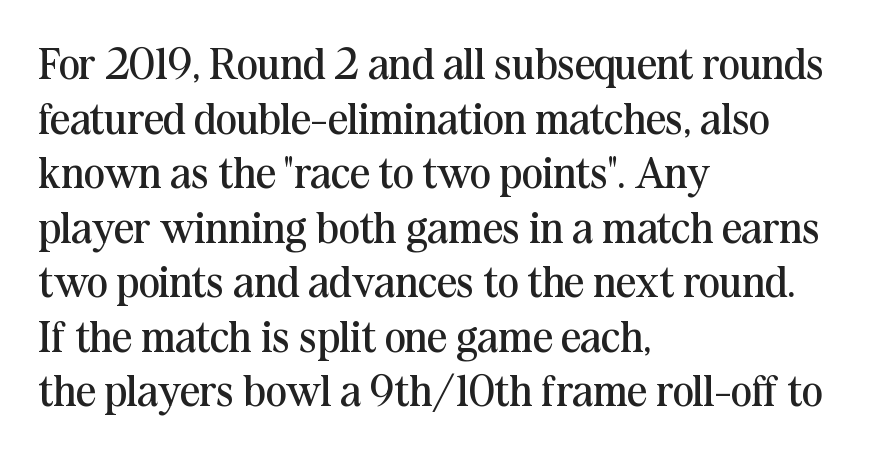
The image shows 44 px regular-weight serif type, upright; set left-aligned, line spacing 1.24x, normal letter spacing, not underlined; medium stroke contrast and a medium x-height.
